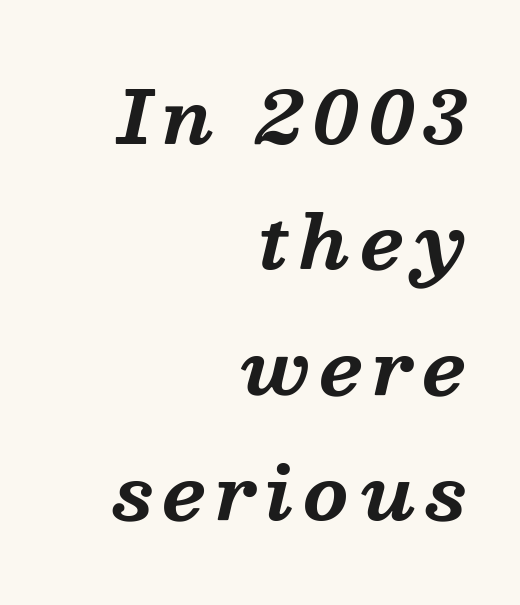
The image shows 72 px bold serif type, italic (leaning right); set right-aligned, line spacing 1.74x, not underlined; medium stroke contrast and a medium x-height.
